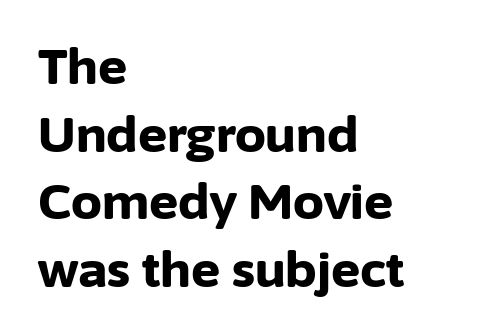
Q: Is the text bold? A: Yes.
Q: Is the text italic (slanted)? A: No, it is upright.
Q: Is the typeface a serif or a sans-serif typeface? A: Sans-serif.
Q: Is the text underlined? A: No.
Q: How is the paragraph aligned? A: Left-aligned.
Q: Is the spacing between letters normal or unusually wide? A: Normal.
Q: Is the spacing between lines tight, normal or loose? A: Normal.
Q: Width (condensed, normal, or wide)? A: Normal.
Q: Stroke contrast? A: Low.
Q: x-height? A: Medium.
Q: Monospaced? A: No.
